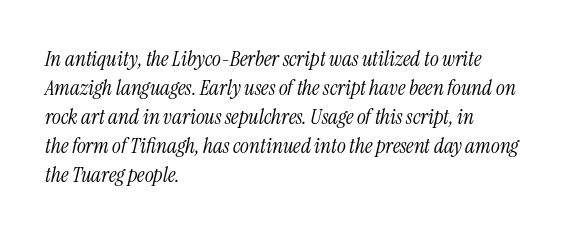
{"italic": "yes", "lean": "right", "slant_degrees": 13, "bold": "no", "underline": "no", "align": "left", "line_spacing": "normal", "line_spacing_ratio": 1.38, "letter_spacing": "normal", "letter_spacing_em": 0.0, "glyph_px": 21}
